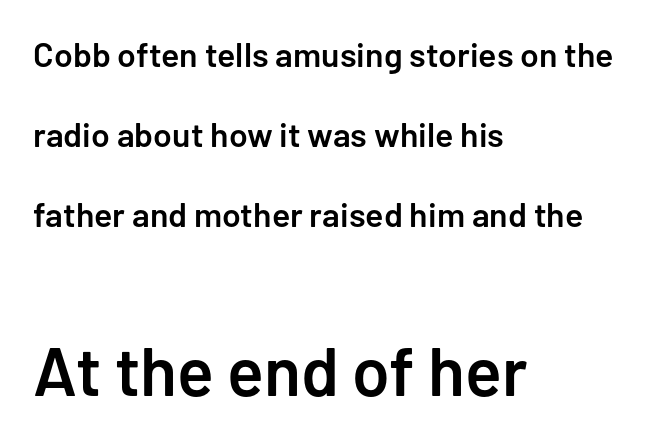
{"serif": "no", "italic": "no", "bold": "semi", "weight": "semibold", "width": "normal", "stroke_contrast": "low", "x_height": "medium", "monospaced": "no", "underline": "no", "align": "left", "line_spacing": "loose", "line_spacing_ratio": 2.36, "letter_spacing": "normal", "letter_spacing_em": 0.0, "larger_block": "second", "size_ratio": 2.0, "glyph_px": 68}
